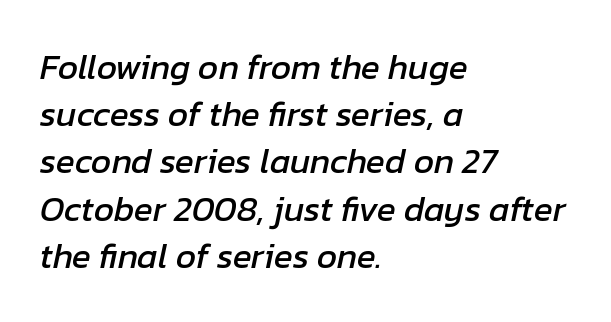
Q: Is the text italic (slanted)? A: Yes, it leans right by about 12 degrees.
Q: Is the text underlined? A: No.
Q: How is the paragraph aligned? A: Left-aligned.
Q: Is the spacing between letters normal or unusually wide? A: Normal.
Q: Is the spacing between lines tight, normal or loose? A: Normal.
Q: Width (condensed, normal, or wide)? A: Normal.
Q: Stroke contrast? A: Low.
Q: x-height? A: Medium.
Q: Monospaced? A: No.
